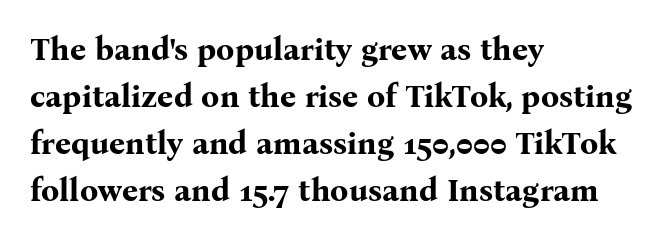
Spacing verdict: proportional, widths tailored to each character. What kind of face is this? One with serifs. This rendering leaves character spacing at its baseline value. Lines of text with bare space underneath. Do the letters lean? They stand straight.
